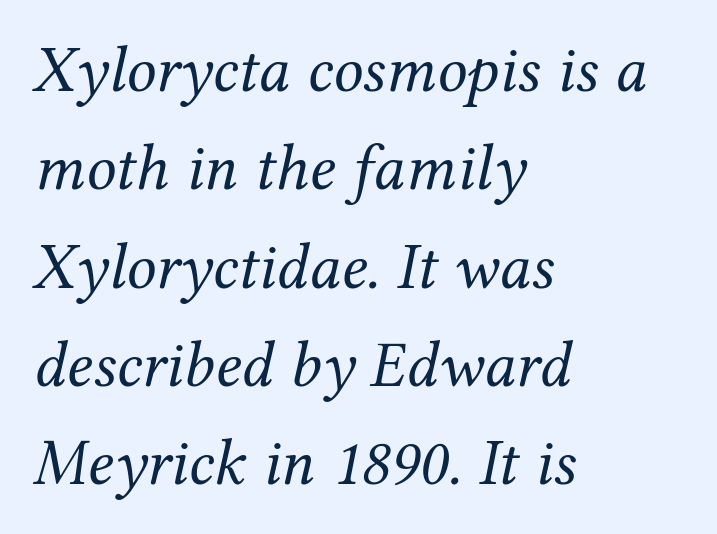
{"serif": "yes", "italic": "yes", "lean": "right", "slant_degrees": 12, "bold": "no", "weight": "regular", "width": "normal", "stroke_contrast": "medium", "x_height": "medium", "monospaced": "no", "underline": "no", "align": "left", "line_spacing": "normal", "line_spacing_ratio": 1.49, "letter_spacing": "normal", "letter_spacing_em": 0.0, "glyph_px": 66}
